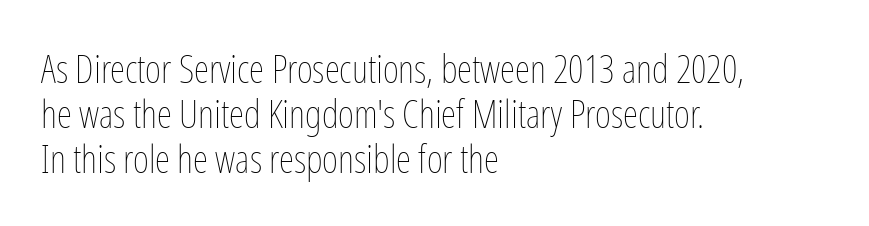
{"italic": "no", "bold": "no", "weight": "thin", "width": "condensed", "stroke_contrast": "low", "x_height": "medium", "monospaced": "no", "underline": "no", "align": "left", "line_spacing": "tight", "line_spacing_ratio": 1.15, "letter_spacing": "normal", "letter_spacing_em": 0.0, "glyph_px": 39}
